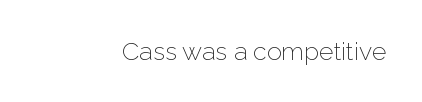
Q: Is the text bold? A: No.
Q: Is the text italic (slanted)? A: No, it is upright.
Q: Is the text underlined? A: No.
Q: Is the spacing between letters normal or unusually wide? A: Normal.
